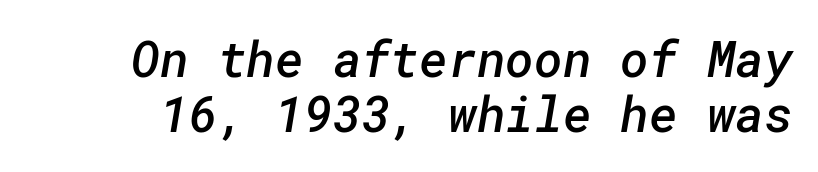
{"serif": "no", "bold": "semi", "weight": "semibold", "width": "normal", "stroke_contrast": "low", "x_height": "medium", "underline": "no", "line_spacing": "tight", "line_spacing_ratio": 1.13, "letter_spacing": "normal", "letter_spacing_em": 0.0, "glyph_px": 49}
